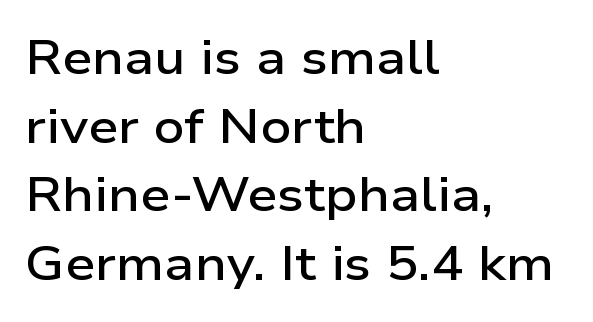
The strip under each line holds only bare page. Unlike italic type, these characters show no tilt at all. The passage shown is typed in a proportional face where columns would drift. The passage shown stacks its lines at a standard gap. Glyph-to-glyph distance matches everyday printed text.
